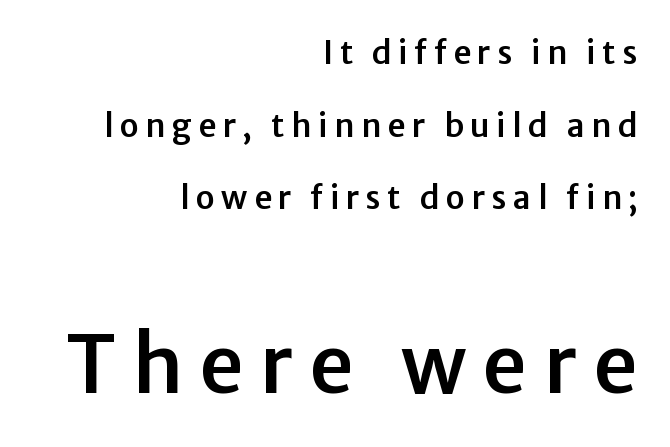
{"serif": "no", "italic": "no", "width": "normal", "stroke_contrast": "low", "x_height": "medium", "monospaced": "no", "underline": "no", "align": "right", "line_spacing": "loose", "line_spacing_ratio": 2.27, "letter_spacing": "wide", "letter_spacing_em": 0.2, "larger_block": "second", "size_ratio": 2.5, "glyph_px": 80}
